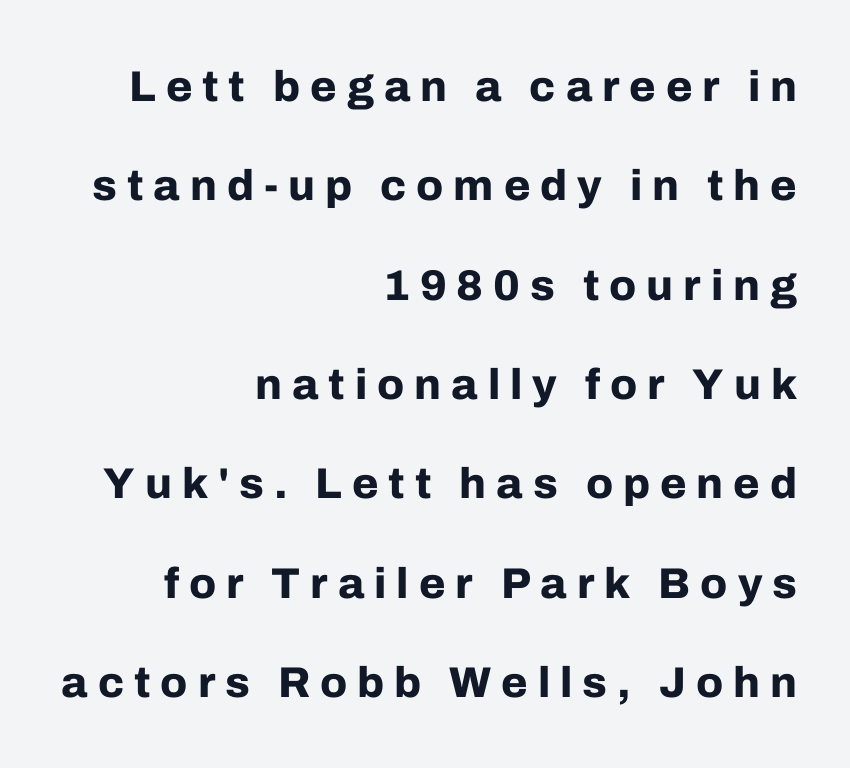
{"serif": "no", "italic": "no", "bold": "yes", "weight": "bold", "width": "normal", "stroke_contrast": "low", "x_height": "medium", "monospaced": "no", "underline": "no", "align": "right", "line_spacing": "loose", "line_spacing_ratio": 2.31, "letter_spacing": "wide", "letter_spacing_em": 0.23, "glyph_px": 43}
